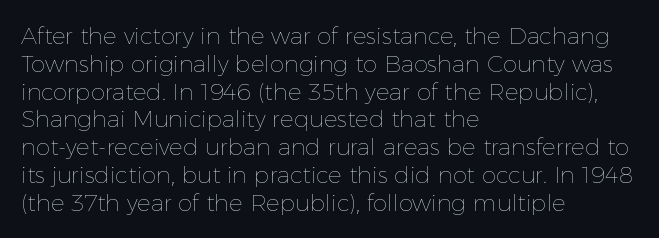
Italic: no, the glyphs are upright roman. Typeset ragged right — the left edge is the straight one. The gaps between neighbouring characters are ordinary and unremarkable. No letter is thick-stroked: the sample isn't bold. Lines of text with bare space underneath.
